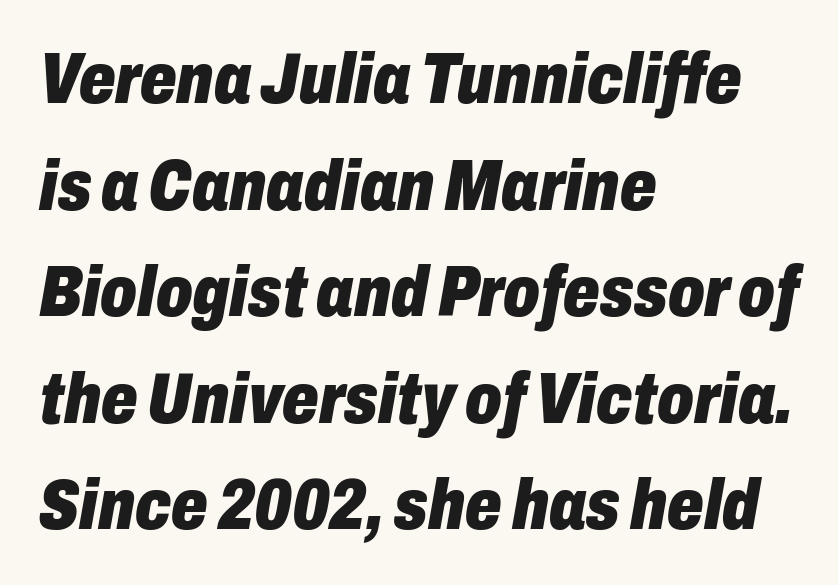
{"italic": "yes", "lean": "right", "slant_degrees": 10, "bold": "yes", "weight": "heavy", "width": "condensed", "stroke_contrast": "low", "x_height": "medium", "monospaced": "no", "underline": "no", "align": "left", "line_spacing": "normal", "line_spacing_ratio": 1.48, "letter_spacing": "normal", "letter_spacing_em": 0.0, "glyph_px": 72}
